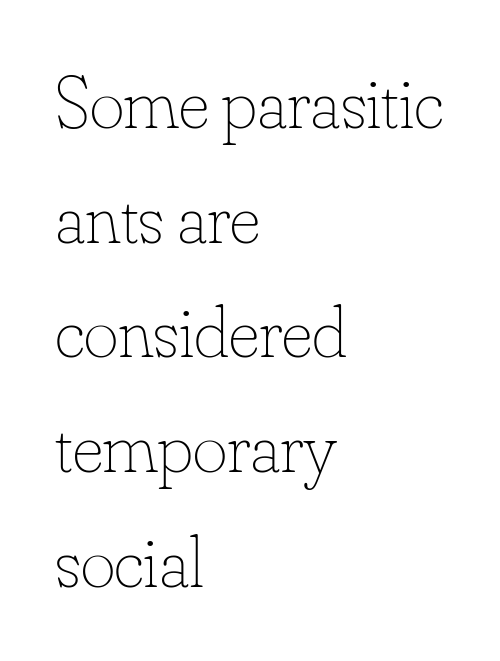
The image shows 74 px thin type, upright; set left-aligned, normal line spacing (1.55x), normal letter spacing, not underlined; low stroke contrast and a small x-height.
